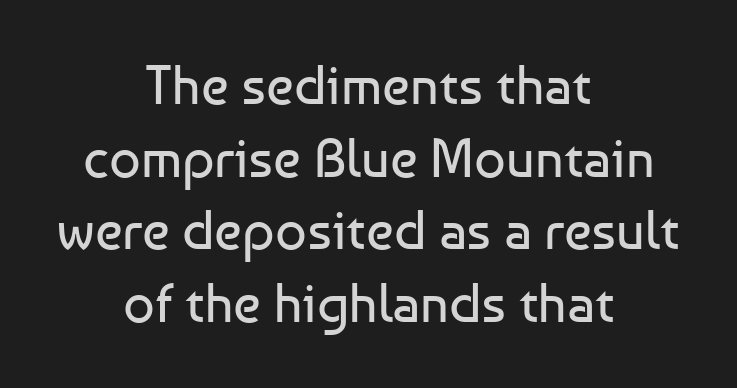
Q: Is the text bold? A: No.
Q: Is the text italic (slanted)? A: No, it is upright.
Q: Is the typeface a serif or a sans-serif typeface? A: Sans-serif.
Q: Is the text underlined? A: No.
Q: How is the paragraph aligned? A: Centered.
Q: Is the spacing between letters normal or unusually wide? A: Normal.
Q: Is the spacing between lines tight, normal or loose? A: Normal.
Q: Width (condensed, normal, or wide)? A: Normal.
Q: Stroke contrast? A: Low.
Q: x-height? A: Medium.
Q: Monospaced? A: No.
